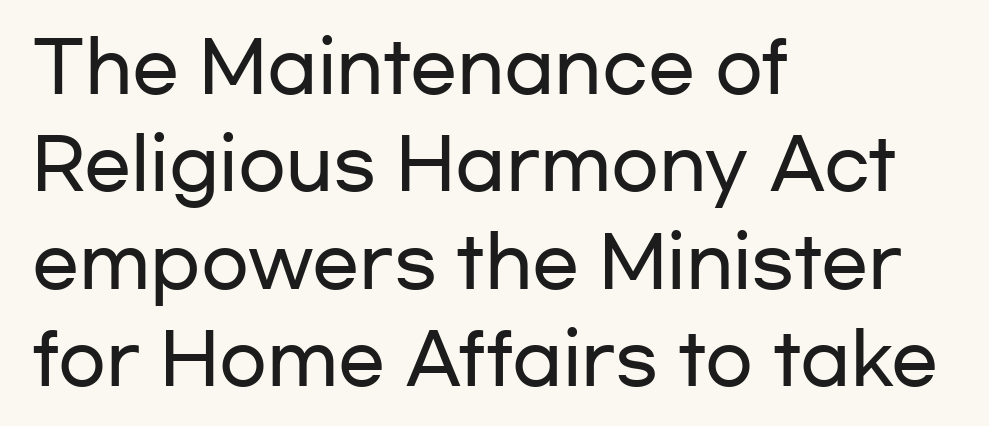
To sum up the face: it is a sans, with no serifs. Varying glyph widths throughout — classic text-font behaviour. A typesetter would mark this as roman, not italic. Descenders are the only things crossing below the line.
